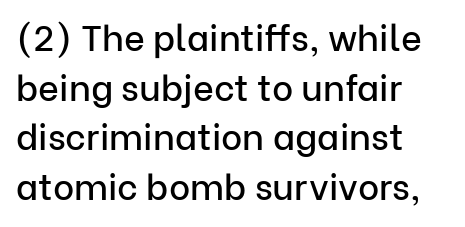
Q: Is the text italic (slanted)? A: No, it is upright.
Q: Is the typeface a serif or a sans-serif typeface? A: Sans-serif.
Q: Is the text underlined? A: No.
Q: How is the paragraph aligned? A: Left-aligned.
Q: Is the spacing between letters normal or unusually wide? A: Normal.
Q: Is the spacing between lines tight, normal or loose? A: Normal.
Q: Width (condensed, normal, or wide)? A: Normal.
Q: Stroke contrast? A: Low.
Q: x-height? A: Medium.
Q: Monospaced? A: No.
